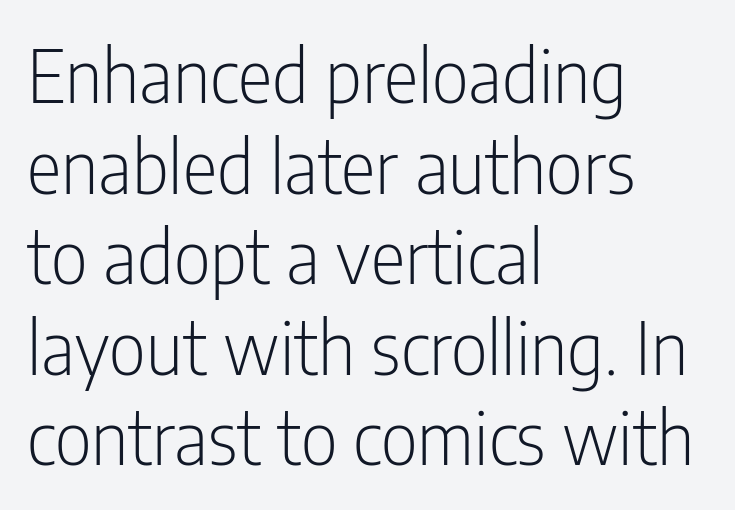
Glance below the letters and you will spot only blank space. The passage shown is not bold in any degree. You can tell it's not italic because the verticals are truly vertical. The letters advance in unequal steps, a hallmark of proportional type.
